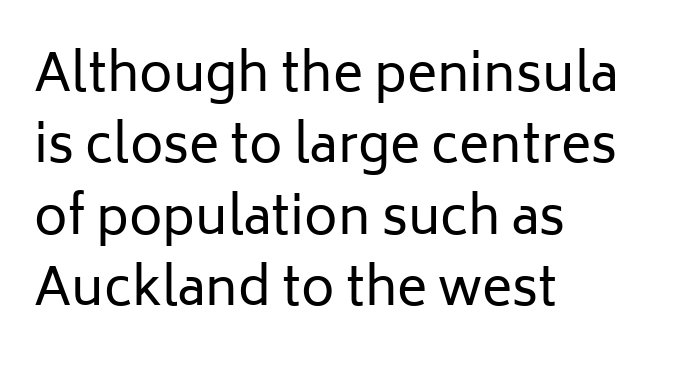
Q: Is the text bold? A: No.
Q: Is the text italic (slanted)? A: No, it is upright.
Q: Is the typeface a serif or a sans-serif typeface? A: Sans-serif.
Q: Is the text underlined? A: No.
Q: How is the paragraph aligned? A: Left-aligned.
Q: Is the spacing between letters normal or unusually wide? A: Normal.
Q: Is the spacing between lines tight, normal or loose? A: Normal.
Q: Width (condensed, normal, or wide)? A: Normal.
Q: Stroke contrast? A: Low.
Q: x-height? A: Medium.
Q: Monospaced? A: No.
